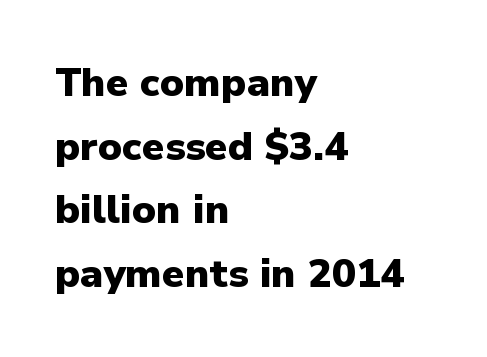
The image shows 40 px heavy sans-serif type, upright; set left-aligned, normal line spacing (1.59x), normal letter spacing, not underlined; low stroke contrast and a medium x-height.
